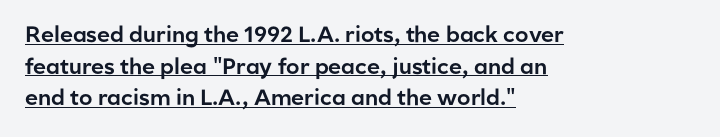
{"italic": "no", "underline": "yes", "align": "left", "line_spacing": "normal", "line_spacing_ratio": 1.44, "letter_spacing": "normal", "letter_spacing_em": 0.0, "glyph_px": 22}
